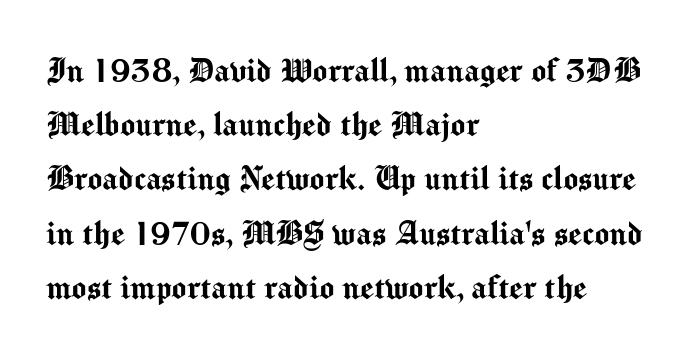
{"serif": "no", "italic": "no", "width": "normal", "stroke_contrast": "medium", "x_height": "medium", "monospaced": "no", "underline": "no", "align": "left", "line_spacing": "normal", "line_spacing_ratio": 1.39, "letter_spacing": "normal", "letter_spacing_em": 0.0, "glyph_px": 39}
